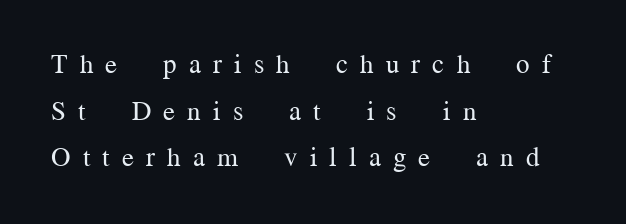
The image shows 27 px text type, upright; set left-aligned, line spacing 1.73x, unusually wide letter spacing (+0.45 em), not underlined.
